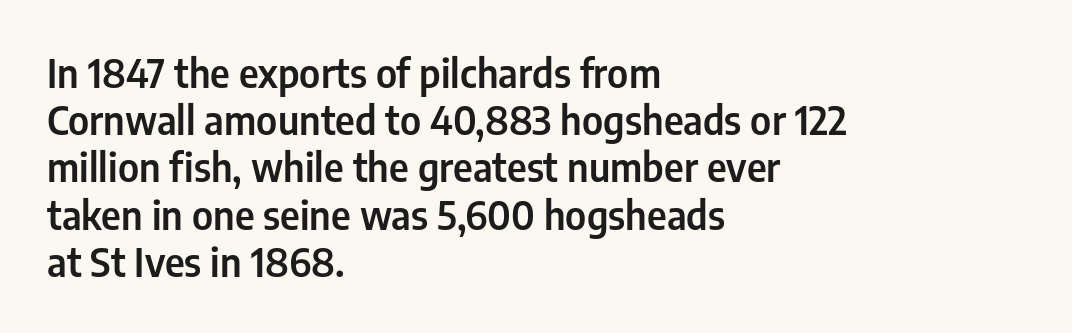
{"serif": "no", "italic": "no", "width": "condensed", "stroke_contrast": "low", "x_height": "medium", "monospaced": "no", "underline": "no", "align": "left", "line_spacing_ratio": 1.21, "letter_spacing": "normal", "letter_spacing_em": 0.0, "glyph_px": 39}
